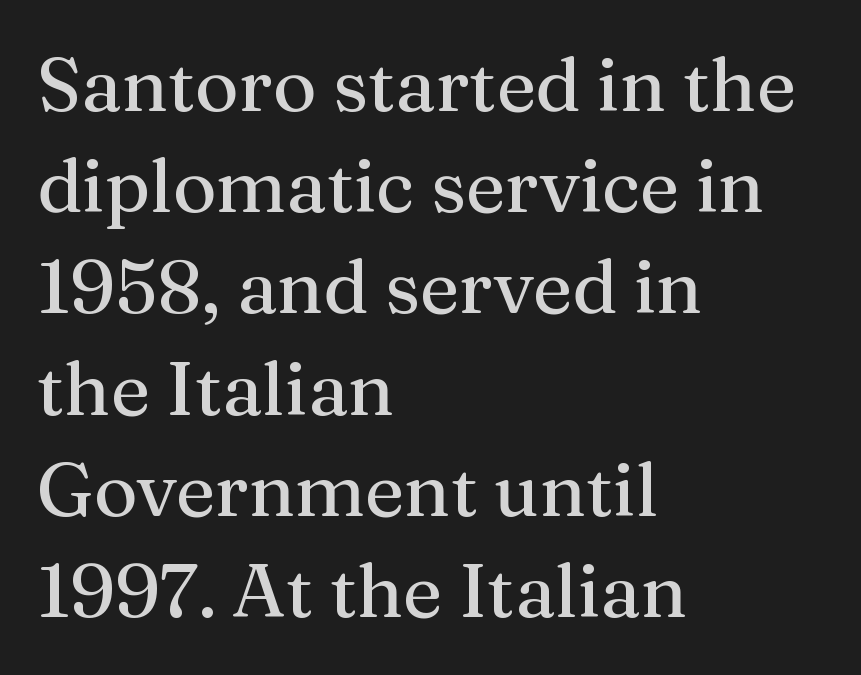
The image shows 75 px serif type, upright; set left-aligned, normal line spacing (1.35x), normal letter spacing, not underlined; medium stroke contrast and a medium x-height.
